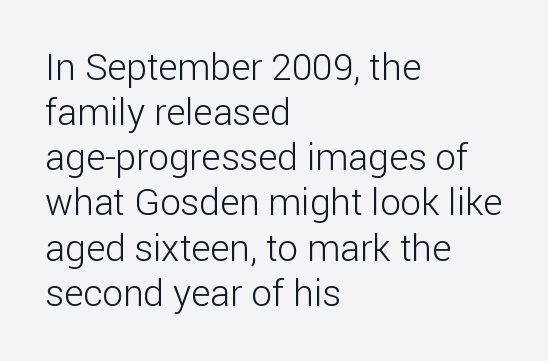
Q: Is the text bold? A: No.
Q: Is the text italic (slanted)? A: No, it is upright.
Q: Is the typeface a serif or a sans-serif typeface? A: Sans-serif.
Q: Is the text underlined? A: No.
Q: How is the paragraph aligned? A: Left-aligned.
Q: Is the spacing between letters normal or unusually wide? A: Normal.
Q: Width (condensed, normal, or wide)? A: Normal.
Q: Stroke contrast? A: Low.
Q: x-height? A: Medium.
Q: Monospaced? A: No.
